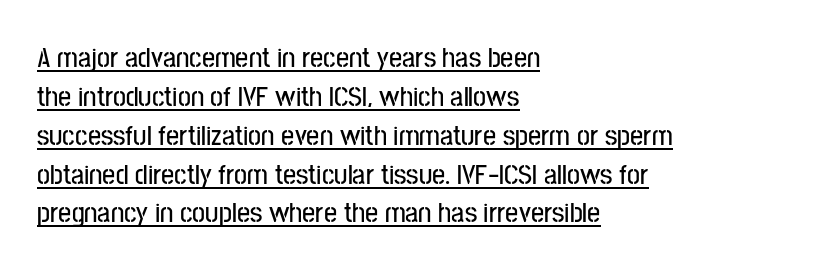
Q: Is the text italic (slanted)? A: No, it is upright.
Q: Is the typeface a serif or a sans-serif typeface? A: Sans-serif.
Q: Is the text underlined? A: Yes.
Q: How is the paragraph aligned? A: Left-aligned.
Q: Is the spacing between letters normal or unusually wide? A: Normal.
Q: Is the spacing between lines tight, normal or loose? A: Normal.
Q: Width (condensed, normal, or wide)? A: Condensed.
Q: Stroke contrast? A: Low.
Q: x-height? A: Medium.
Q: Monospaced? A: No.
